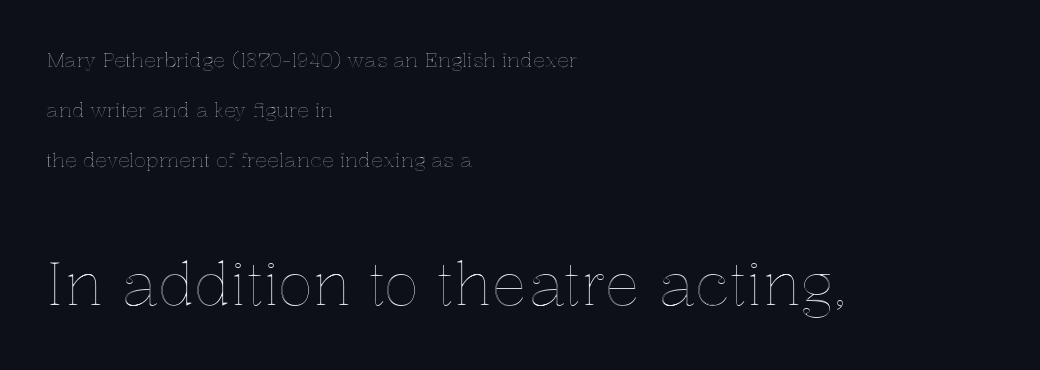
Observe the ordinary spacing: letters are neighbours, not strangers. Character size in the trailing block exceeds that of the leading block. Looks like regular typesetting: each glyph gets only the width it needs. The lettering holds an erect, upright posture throughout. Decoration check: the copy has no underline. Regarding leading, the lines here are spaced well apart.
